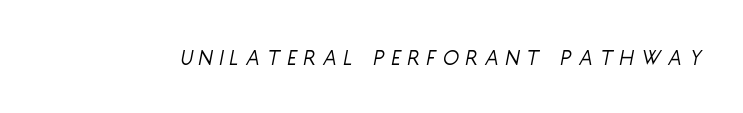
The image shows 23 px text type, italic (leaning right); set unusually wide letter spacing (+0.32 em), not underlined.
